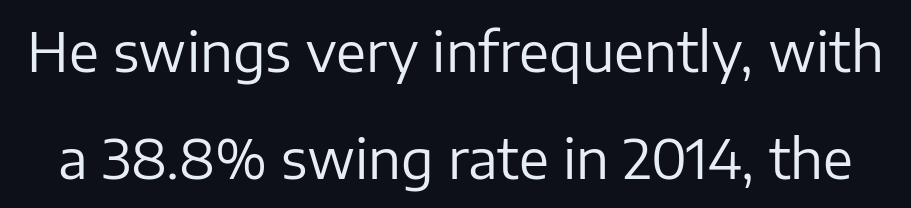
The image shows 54 px regular-weight sans-serif type, upright; set loose line spacing (1.99x), normal letter spacing, not underlined; low stroke contrast and a medium x-height.
